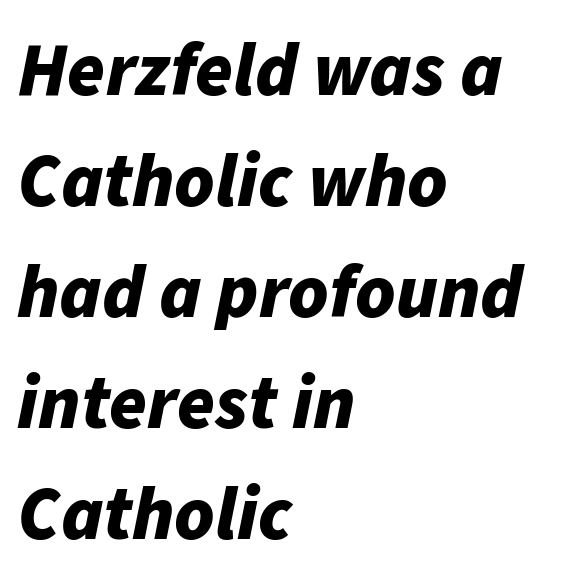
{"italic": "yes", "lean": "right", "slant_degrees": 11, "bold": "yes", "weight": "bold", "width": "normal", "stroke_contrast": "low", "x_height": "medium", "monospaced": "no", "underline": "no", "align": "left", "line_spacing": "normal", "line_spacing_ratio": 1.46, "letter_spacing": "normal", "letter_spacing_em": 0.0, "glyph_px": 76}
